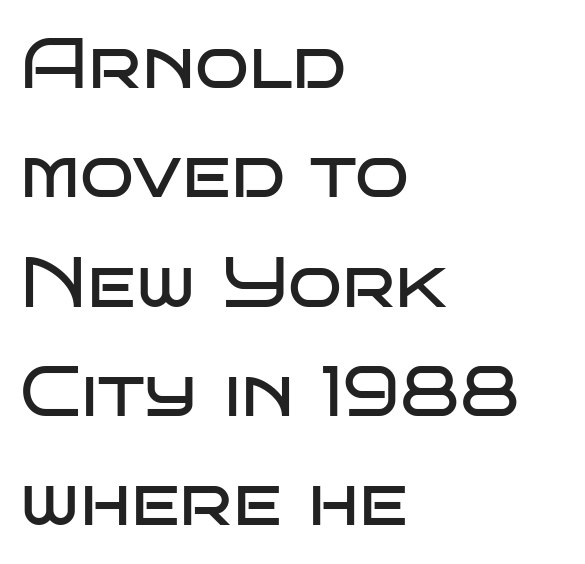
Q: Is the text bold? A: No.
Q: Is the text italic (slanted)? A: No, it is upright.
Q: Is the typeface a serif or a sans-serif typeface? A: Sans-serif.
Q: Is the text underlined? A: No.
Q: How is the paragraph aligned? A: Left-aligned.
Q: Is the spacing between letters normal or unusually wide? A: Normal.
Q: Is the spacing between lines tight, normal or loose? A: Normal.
Q: Width (condensed, normal, or wide)? A: Wide.
Q: Stroke contrast? A: Low.
Q: x-height? A: Large.
Q: Monospaced? A: No.
